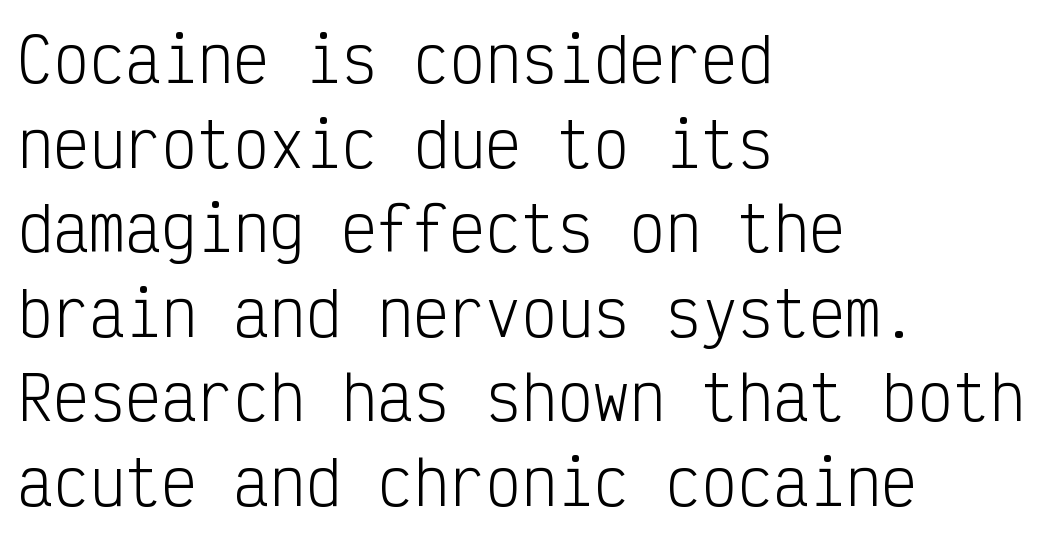
Q: Is the text bold? A: No.
Q: Is the text italic (slanted)? A: No, it is upright.
Q: Is the typeface a serif or a sans-serif typeface? A: Sans-serif.
Q: Is the text underlined? A: No.
Q: How is the paragraph aligned? A: Left-aligned.
Q: Is the spacing between letters normal or unusually wide? A: Normal.
Q: Is the spacing between lines tight, normal or loose? A: Normal.
Q: Width (condensed, normal, or wide)? A: Condensed.
Q: Stroke contrast? A: Low.
Q: x-height? A: Medium.
Q: Monospaced? A: Yes.
